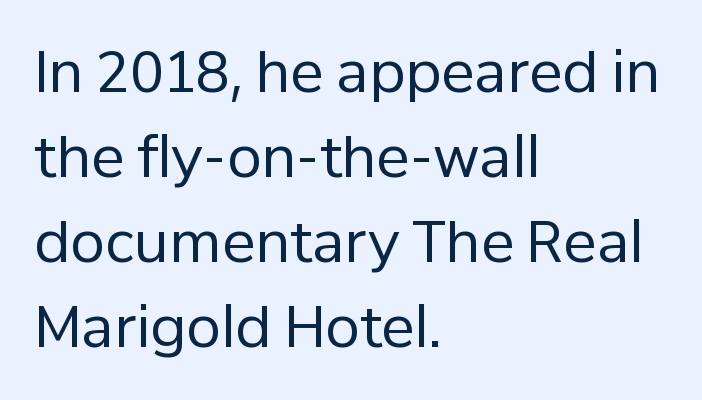
The image shows 56 px regular-weight sans-serif type, upright; set left-aligned, normal line spacing (1.52x), normal letter spacing, not underlined; low stroke contrast and a medium x-height.
